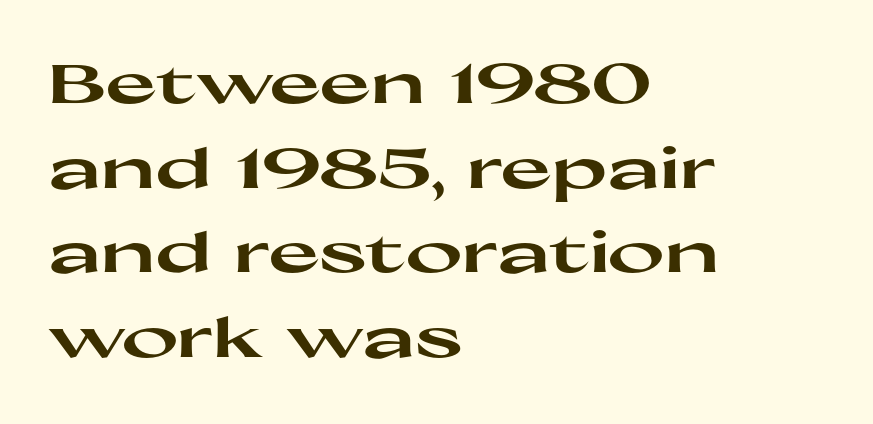
{"serif": "no", "italic": "no", "bold": "yes", "weight": "heavy", "width": "wide", "stroke_contrast": "high", "x_height": "medium", "monospaced": "no", "underline": "no", "align": "left", "line_spacing": "normal", "line_spacing_ratio": 1.54, "letter_spacing": "normal", "letter_spacing_em": 0.0, "glyph_px": 55}
